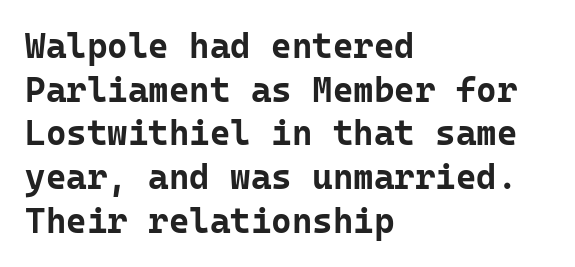
{"serif": "no", "italic": "no", "bold": "yes", "weight": "bold", "width": "normal", "stroke_contrast": "low", "x_height": "medium", "monospaced": "yes", "underline": "no", "align": "left", "line_spacing": "normal", "line_spacing_ratio": 1.25, "letter_spacing": "normal", "letter_spacing_em": 0.0, "glyph_px": 35}
